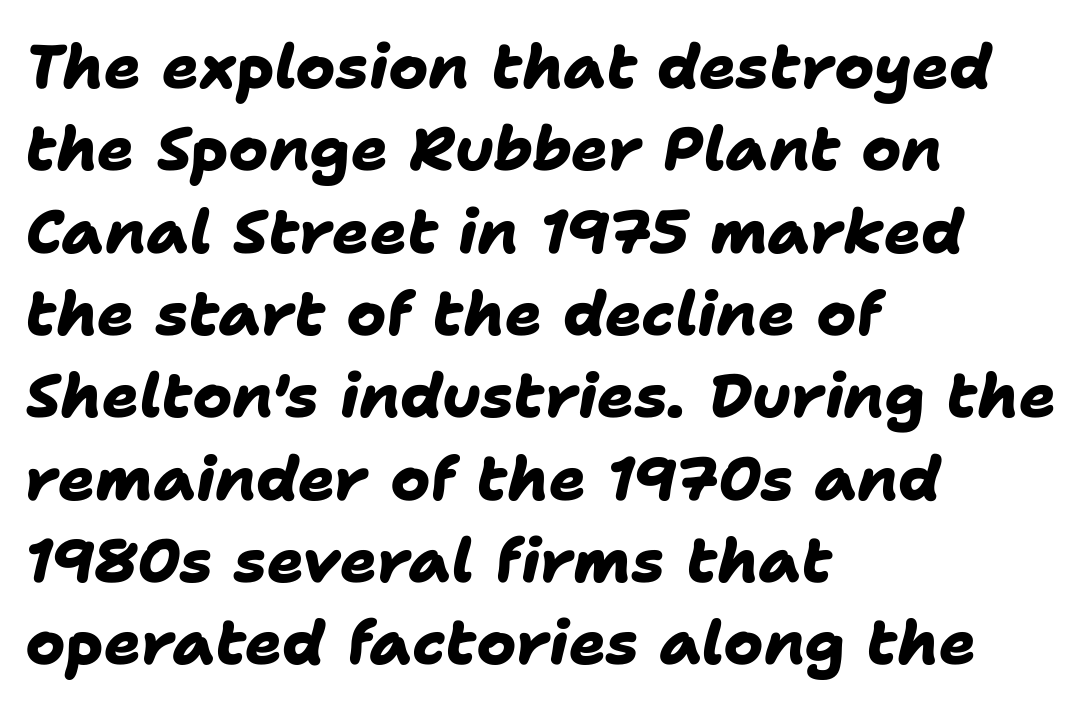
{"serif": "no", "bold": "yes", "weight": "heavy", "width": "normal", "stroke_contrast": "low", "x_height": "medium", "monospaced": "no", "underline": "no", "align": "left", "line_spacing": "normal", "line_spacing_ratio": 1.35, "letter_spacing": "normal", "letter_spacing_em": 0.0, "glyph_px": 61}
